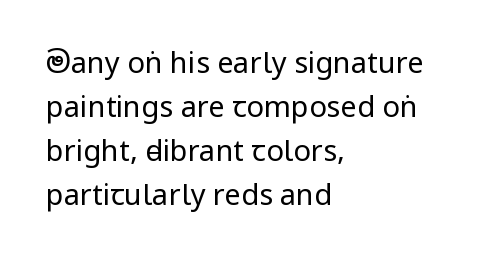
This sample is left-justified, so line endings fall wherever the words run out. Typographically, this falls in the sans-serif category. Is there any slant? The stems are plumb. Inter-character spacing is left at the font's built-in metrics. Summary of weight: not heavy and not bold.
